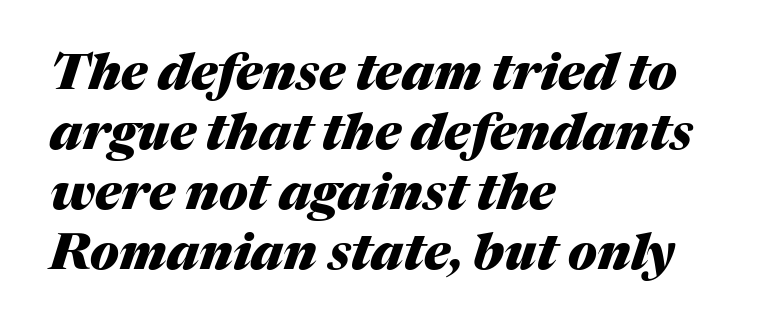
The image shows 50 px heavy type, italic (leaning right); set left-aligned, line spacing 1.2x, normal letter spacing, not underlined; medium stroke contrast and a medium x-height.
